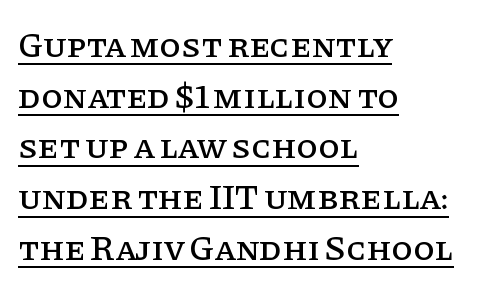
Q: Is the text italic (slanted)? A: No, it is upright.
Q: Is the typeface a serif or a sans-serif typeface? A: Serif.
Q: Is the text underlined? A: Yes.
Q: How is the paragraph aligned? A: Left-aligned.
Q: Is the spacing between letters normal or unusually wide? A: Normal.
Q: Is the spacing between lines tight, normal or loose? A: Normal.
Q: Width (condensed, normal, or wide)? A: Normal.
Q: Stroke contrast? A: Low.
Q: x-height? A: Large.
Q: Monospaced? A: No.
